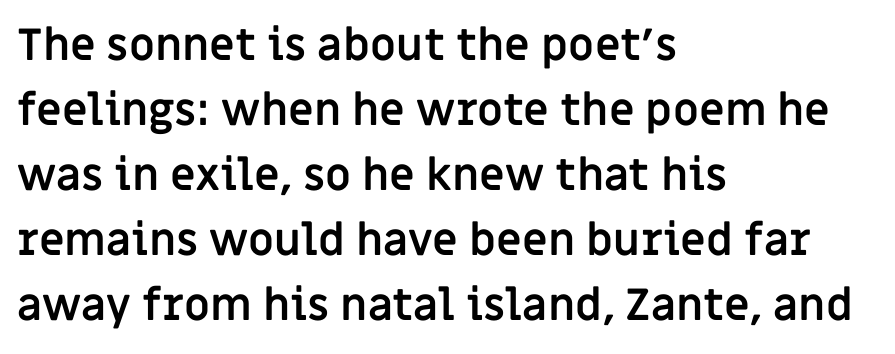
Q: Is the text bold? A: Yes.
Q: Is the text italic (slanted)? A: No, it is upright.
Q: Is the typeface a serif or a sans-serif typeface? A: Sans-serif.
Q: Is the text underlined? A: No.
Q: How is the paragraph aligned? A: Left-aligned.
Q: Is the spacing between letters normal or unusually wide? A: Normal.
Q: Is the spacing between lines tight, normal or loose? A: Normal.
Q: Width (condensed, normal, or wide)? A: Normal.
Q: Stroke contrast? A: Low.
Q: x-height? A: Large.
Q: Monospaced? A: No.
